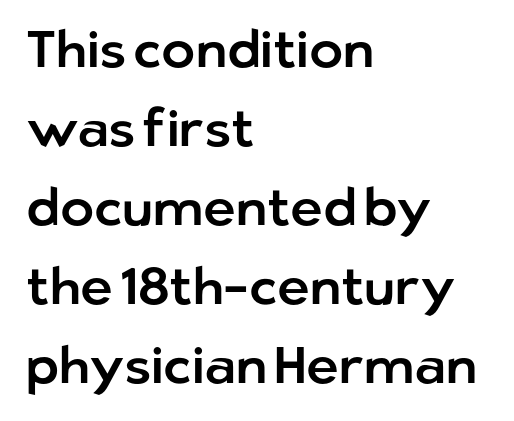
The type is set solid horizontally, with unmodified tracking. Serif or sans? Sans — the stroke terminals are bare. Words float on clear page, feet unadorned. In CSS terms this would be text-align: left. The face used here is proportionally spaced, like ordinary book or web type. Vertical spacing — default.
